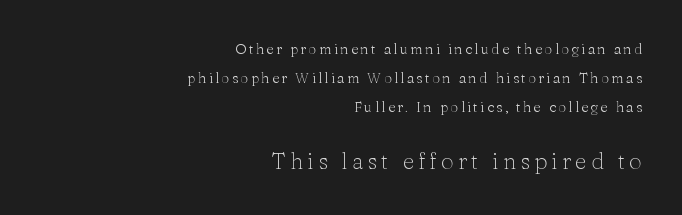
The image shows 23 px text type, upright; set right-aligned, loose line spacing (2.08x), not underlined; the second (bottom) block is 1.64x larger.
